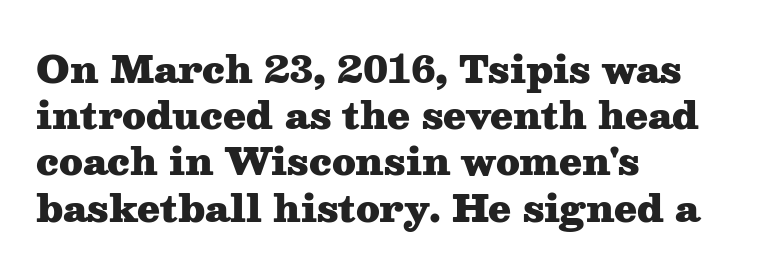
The image shows 37 px heavy, wide serif type, upright; set left-aligned, normal line spacing (1.25x), normal letter spacing, not underlined; medium stroke contrast and a medium x-height.
